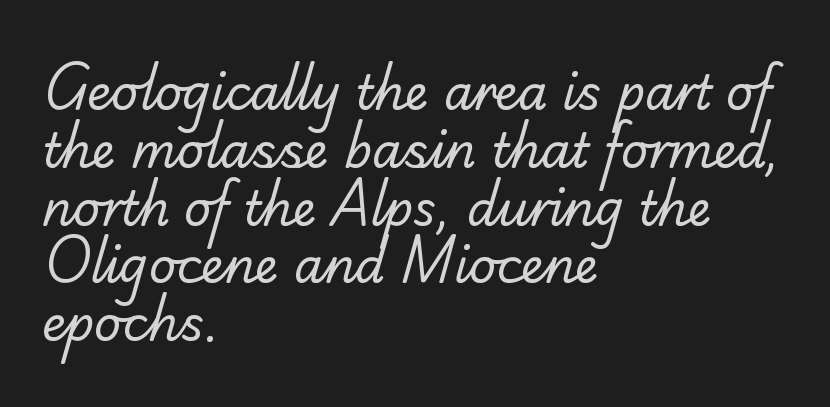
Q: Is the text bold? A: No.
Q: Is the typeface a serif or a sans-serif typeface? A: Serif.
Q: Is the text underlined? A: No.
Q: How is the paragraph aligned? A: Left-aligned.
Q: Is the spacing between letters normal or unusually wide? A: Normal.
Q: Width (condensed, normal, or wide)? A: Normal.
Q: Stroke contrast? A: Low.
Q: x-height? A: Small.
Q: Monospaced? A: No.
